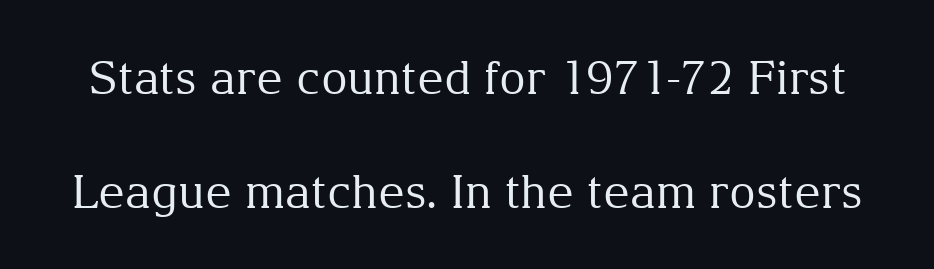
Q: Is the text bold? A: No.
Q: Is the text italic (slanted)? A: No, it is upright.
Q: Is the typeface a serif or a sans-serif typeface? A: Serif.
Q: Is the text underlined? A: No.
Q: Is the spacing between letters normal or unusually wide? A: Normal.
Q: Is the spacing between lines tight, normal or loose? A: Loose.
Q: Width (condensed, normal, or wide)? A: Normal.
Q: Stroke contrast? A: Medium.
Q: x-height? A: Medium.
Q: Monospaced? A: No.
